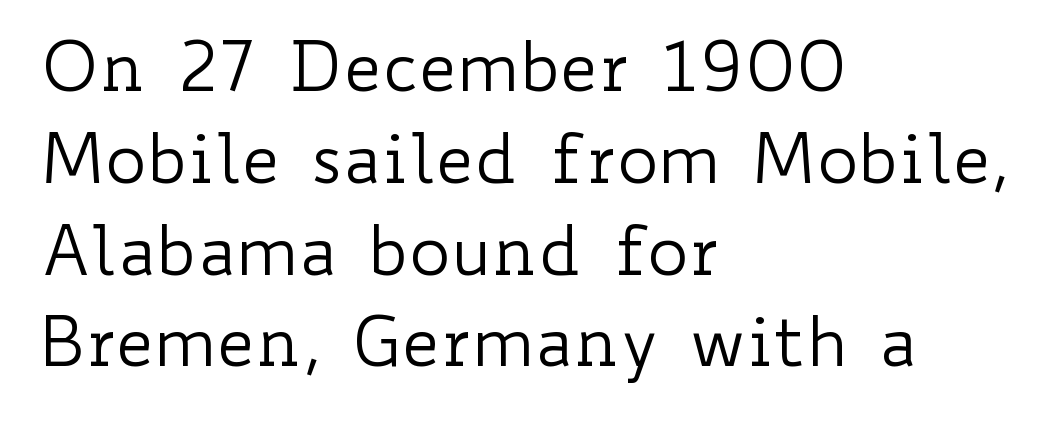
The image shows 69 px regular-weight, wide type, upright; set left-aligned, normal line spacing (1.33x), normal letter spacing, not underlined; low stroke contrast and a small x-height.
